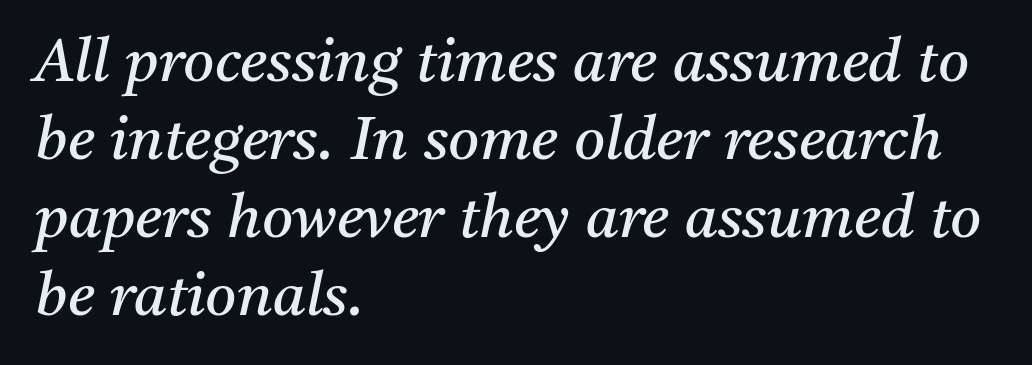
Q: Is the text bold? A: No.
Q: Is the text italic (slanted)? A: Yes, it leans right by about 11 degrees.
Q: Is the typeface a serif or a sans-serif typeface? A: Serif.
Q: Is the text underlined? A: No.
Q: How is the paragraph aligned? A: Left-aligned.
Q: Is the spacing between letters normal or unusually wide? A: Normal.
Q: Is the spacing between lines tight, normal or loose? A: Normal.
Q: Width (condensed, normal, or wide)? A: Normal.
Q: Stroke contrast? A: Medium.
Q: x-height? A: Medium.
Q: Monospaced? A: No.
